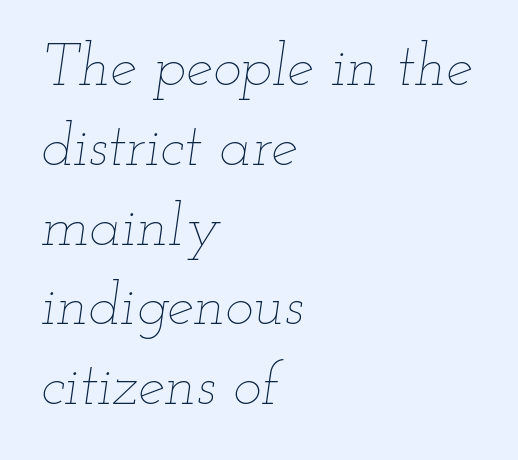
{"italic": "yes", "lean": "right", "slant_degrees": 12, "bold": "no", "weight": "thin", "width": "wide", "stroke_contrast": "low", "x_height": "small", "monospaced": "no", "underline": "no", "align": "left", "line_spacing": "normal", "line_spacing_ratio": 1.33, "letter_spacing": "normal", "letter_spacing_em": 0.0, "glyph_px": 60}
